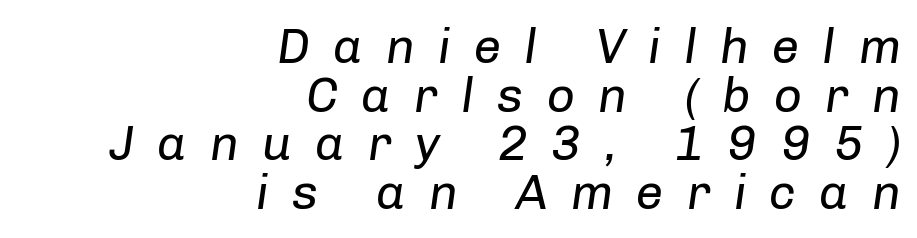
Q: Is the text bold? A: No.
Q: Is the text italic (slanted)? A: Yes, it leans right by about 8 degrees.
Q: Is the text underlined? A: No.
Q: How is the paragraph aligned? A: Right-aligned.
Q: Is the spacing between letters normal or unusually wide? A: Unusually wide.
Q: Is the spacing between lines tight, normal or loose? A: Tight.
Q: Width (condensed, normal, or wide)? A: Normal.
Q: Stroke contrast? A: Low.
Q: x-height? A: Medium.
Q: Monospaced? A: No.
